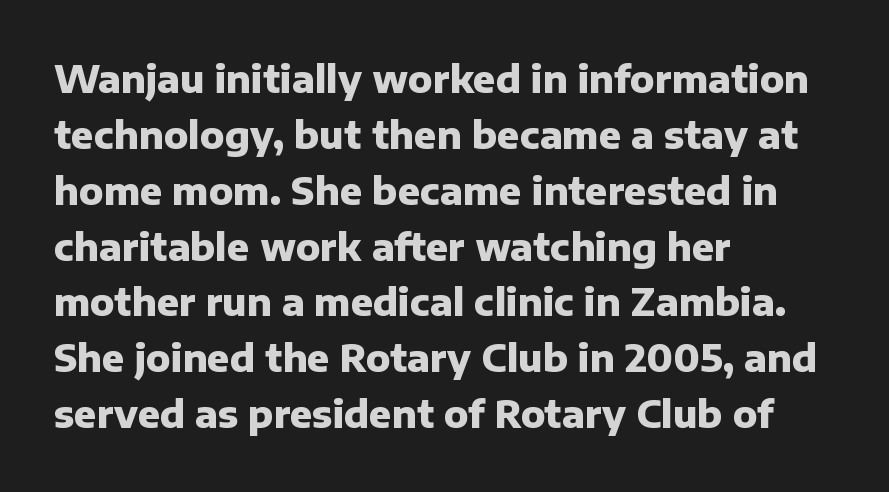
This rendering uses left alignment, leaving the right contour irregular. Rendered with straight, roman letterforms. These lines are rendered in a variable-pitch font. The text was rendered using a sans face with plain stroke endings.
